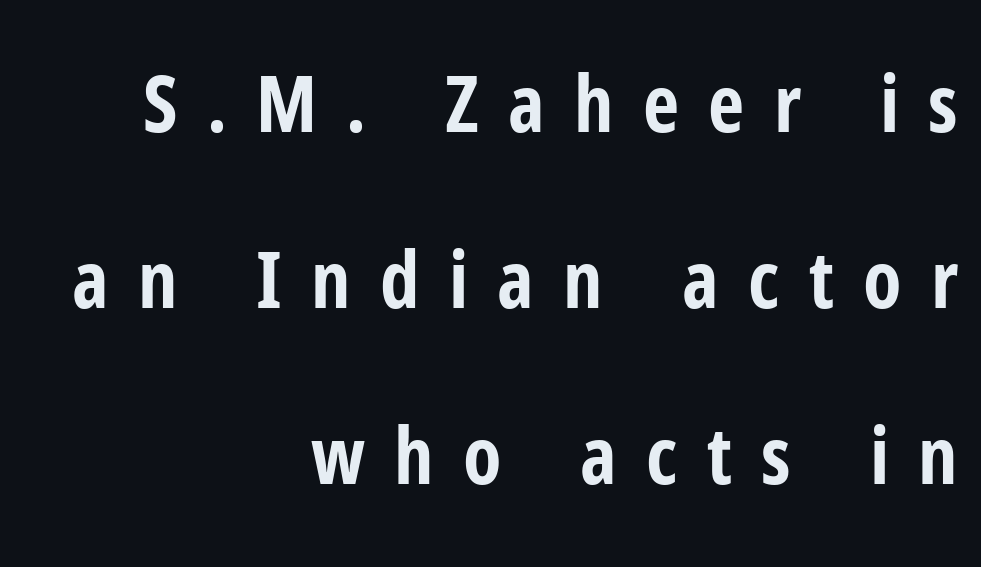
Each letter's strokes conclude bluntly, with no projecting serifs. The gaps between neighbouring characters are conspicuously large. Rows of type keep a wide berth in the vertical direction. Spacing verdict: proportional, widths tailored to each character.
